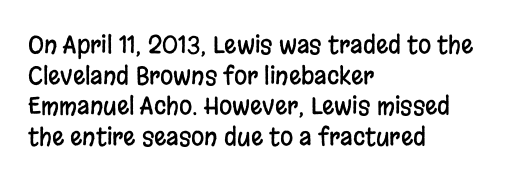
The image shows 24 px text type, upright; set left-aligned, normal line spacing (1.28x), normal letter spacing, not underlined.
